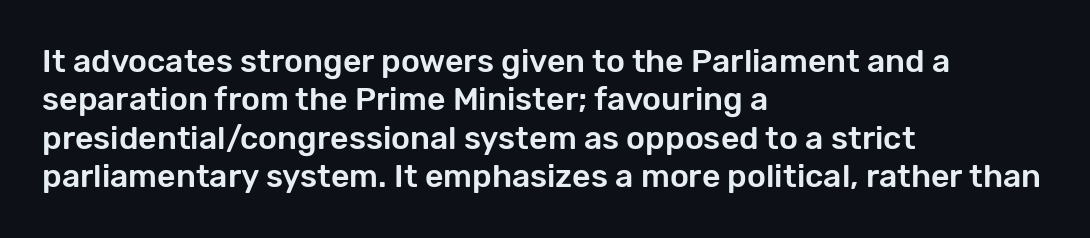
Q: Is the text italic (slanted)? A: No, it is upright.
Q: Is the typeface a serif or a sans-serif typeface? A: Sans-serif.
Q: Is the text underlined? A: No.
Q: How is the paragraph aligned? A: Left-aligned.
Q: Is the spacing between letters normal or unusually wide? A: Normal.
Q: Width (condensed, normal, or wide)? A: Normal.
Q: Stroke contrast? A: Low.
Q: x-height? A: Medium.
Q: Monospaced? A: No.
